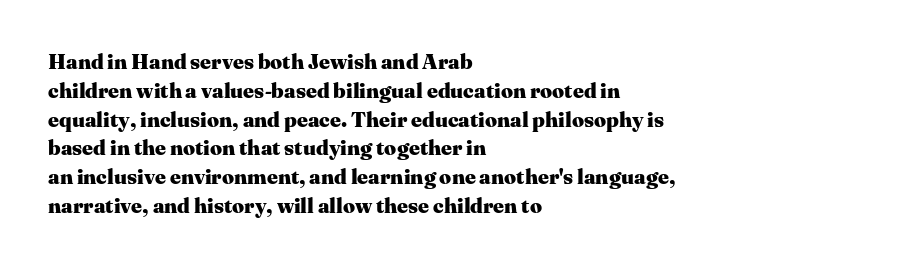
Q: Is the text bold? A: Yes.
Q: Is the text italic (slanted)? A: No, it is upright.
Q: Is the text underlined? A: No.
Q: How is the paragraph aligned? A: Left-aligned.
Q: Is the spacing between letters normal or unusually wide? A: Normal.
Q: Is the spacing between lines tight, normal or loose? A: Normal.
